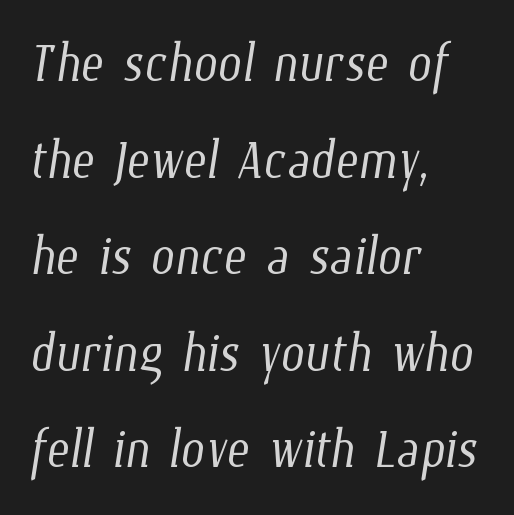
The image shows 69 px light, condensed type; set left-aligned, normal line spacing (1.4x), normal letter spacing, not underlined; low stroke contrast and a medium x-height.
